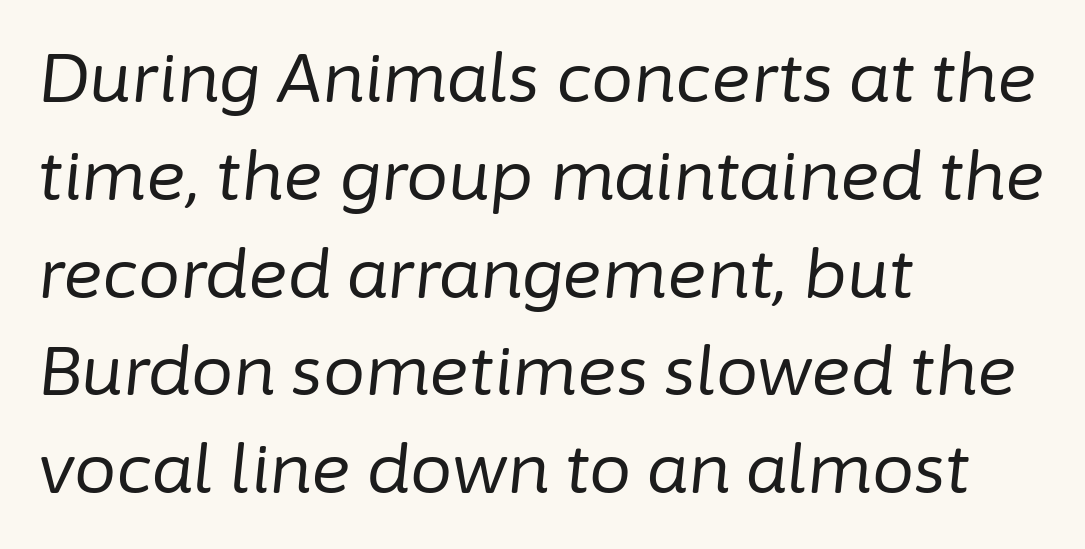
If you drew a ruler down the left edge, every line would touch it. These lines are rendered in a variable-pitch font. The axis of the letterforms is tilted away from vertical. Only glyphs here, with clear space below each row. Vertical spacing — default.
